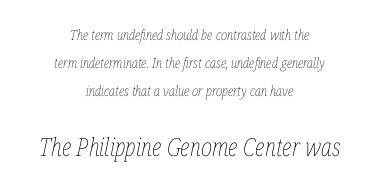
{"italic": "yes", "lean": "right", "slant_degrees": 12, "bold": "no", "underline": "no", "align": "center", "line_spacing": "loose", "line_spacing_ratio": 1.99, "letter_spacing": "normal", "letter_spacing_em": 0.0, "larger_block": "second", "size_ratio": 1.79, "glyph_px": 25}
